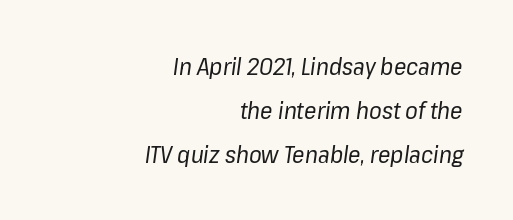
Anything drawn beneath the words? Only blank space. No extra ink here — the face is not bold. Does extra space separate the letters? No, they use regular spacing. Is the type slanted? Yes — the strokes lean at a clear angle.
